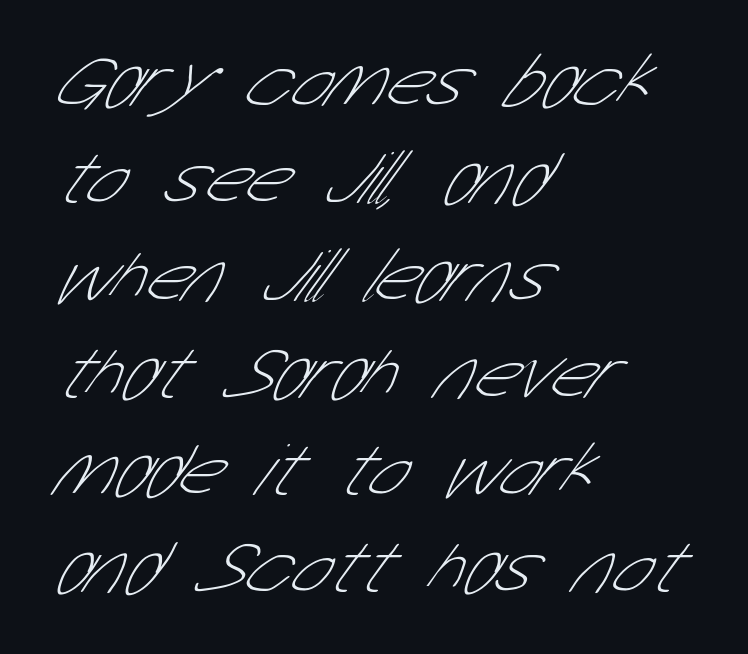
Q: Is the text bold? A: No.
Q: Is the typeface a serif or a sans-serif typeface? A: Sans-serif.
Q: Is the text underlined? A: No.
Q: How is the paragraph aligned? A: Left-aligned.
Q: Is the spacing between letters normal or unusually wide? A: Normal.
Q: Is the spacing between lines tight, normal or loose? A: Normal.
Q: Width (condensed, normal, or wide)? A: Condensed.
Q: Stroke contrast? A: Low.
Q: x-height? A: Medium.
Q: Monospaced? A: No.
